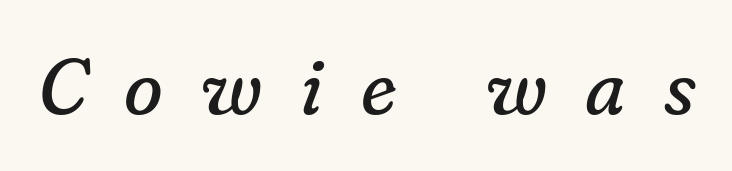
Q: Is the text bold? A: No.
Q: Is the text italic (slanted)? A: Yes, it leans right by about 16 degrees.
Q: Is the typeface a serif or a sans-serif typeface? A: Serif.
Q: Is the text underlined? A: No.
Q: Is the spacing between letters normal or unusually wide? A: Unusually wide.
Q: Width (condensed, normal, or wide)? A: Normal.
Q: Stroke contrast? A: Low.
Q: x-height? A: Small.
Q: Monospaced? A: No.
